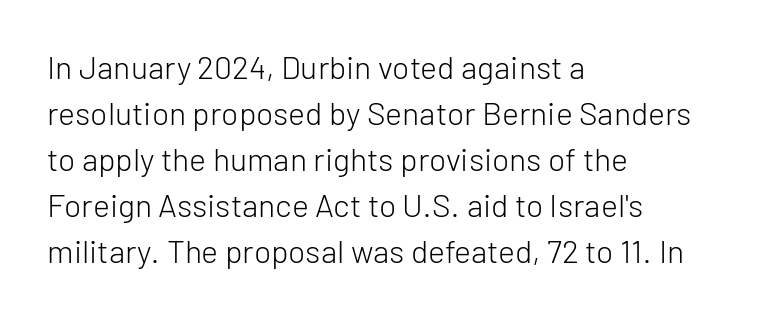
Q: Is the text bold? A: No.
Q: Is the text italic (slanted)? A: No, it is upright.
Q: Is the typeface a serif or a sans-serif typeface? A: Sans-serif.
Q: Is the text underlined? A: No.
Q: How is the paragraph aligned? A: Left-aligned.
Q: Is the spacing between letters normal or unusually wide? A: Normal.
Q: Is the spacing between lines tight, normal or loose? A: Normal.
Q: Width (condensed, normal, or wide)? A: Normal.
Q: Stroke contrast? A: Low.
Q: x-height? A: Medium.
Q: Monospaced? A: No.
